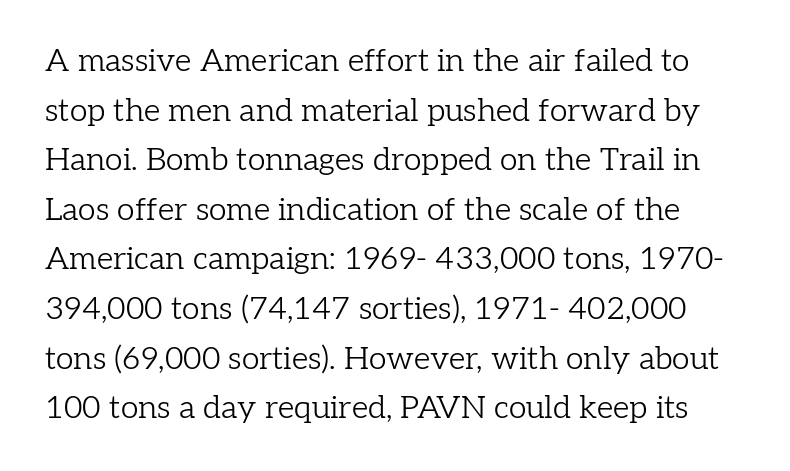
Q: Is the text bold? A: No.
Q: Is the text italic (slanted)? A: No, it is upright.
Q: Is the typeface a serif or a sans-serif typeface? A: Serif.
Q: Is the text underlined? A: No.
Q: Is the spacing between letters normal or unusually wide? A: Normal.
Q: Is the spacing between lines tight, normal or loose? A: Normal.
Q: Width (condensed, normal, or wide)? A: Normal.
Q: Stroke contrast? A: Low.
Q: x-height? A: Medium.
Q: Monospaced? A: No.
